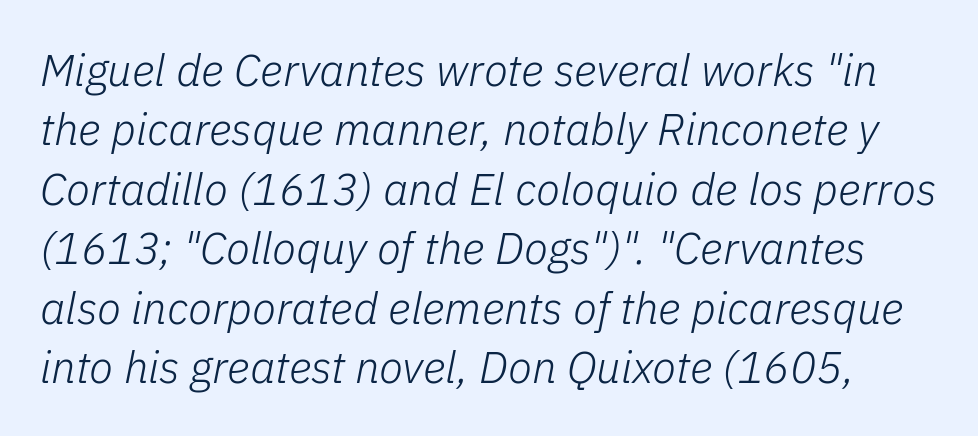
{"italic": "yes", "lean": "right", "slant_degrees": 11, "bold": "no", "weight": "light", "width": "normal", "stroke_contrast": "low", "x_height": "medium", "monospaced": "no", "underline": "no", "line_spacing": "normal", "line_spacing_ratio": 1.35, "letter_spacing": "normal", "letter_spacing_em": 0.0, "glyph_px": 44}
